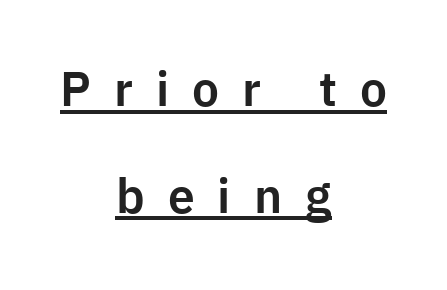
Proportional: the letters do not fall into vertical columns. The typesetter chose a symmetrical, centered arrangement here. Caption: expanded tracking, letters set apart. How would I describe the line gaps? Wide and relaxed. This rendering features underlined lettering.
